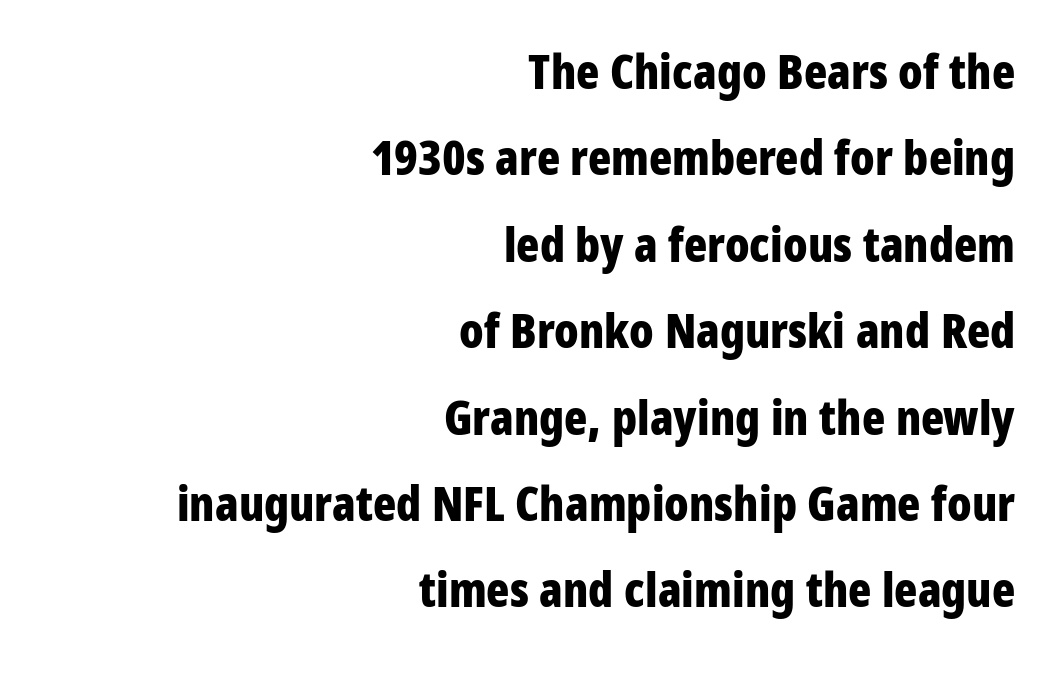
Q: Is the text bold? A: Yes.
Q: Is the text italic (slanted)? A: No, it is upright.
Q: Is the typeface a serif or a sans-serif typeface? A: Sans-serif.
Q: Is the text underlined? A: No.
Q: How is the paragraph aligned? A: Right-aligned.
Q: Is the spacing between letters normal or unusually wide? A: Normal.
Q: Width (condensed, normal, or wide)? A: Condensed.
Q: Stroke contrast? A: Low.
Q: x-height? A: Medium.
Q: Monospaced? A: No.
